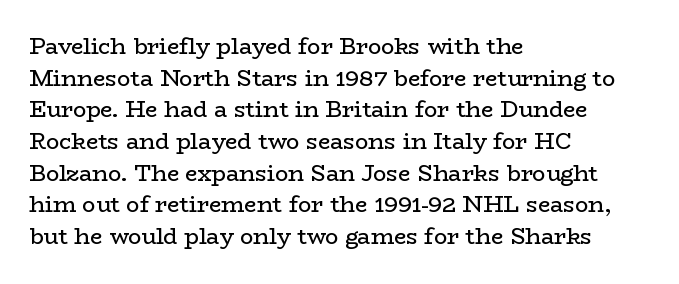
Ordinary non-slanted type is in use. Whoever set this chose a conventional vertical rhythm. Nothing unusual about the tracking: characters are spaced as the font intends. Every row of glyphs begins at an identical x-position on the left.
